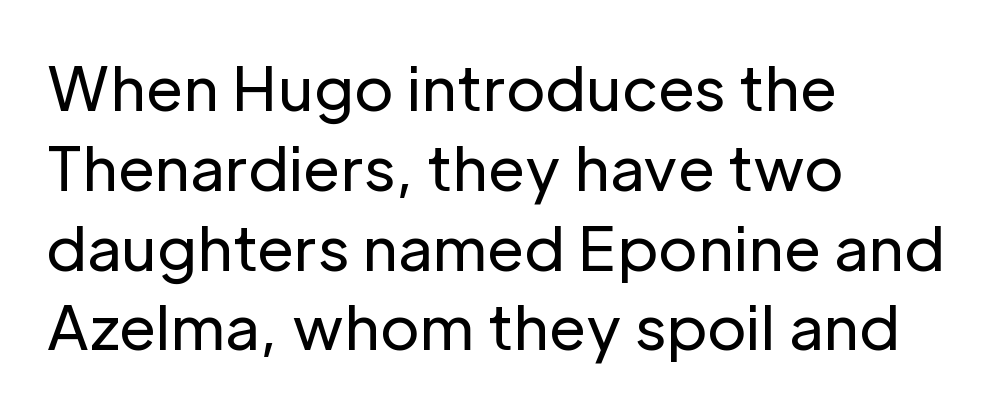
Look at the tracking — it's just the regular setting, nothing added. No extra ink here — the face is not bold. The axis of the letterforms is exactly vertical. The strip under each line holds only bare page. Line beginnings align vertically; line endings do not. Looks like regular typesetting: each glyph gets only the width it needs.
